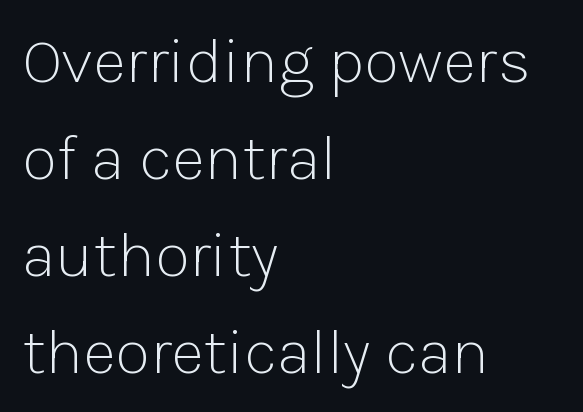
{"serif": "no", "italic": "no", "bold": "no", "weight": "light", "width": "normal", "stroke_contrast": "low", "x_height": "medium", "monospaced": "no", "underline": "no", "align": "left", "line_spacing": "normal", "line_spacing_ratio": 1.49, "letter_spacing": "normal", "letter_spacing_em": 0.0, "glyph_px": 65}
